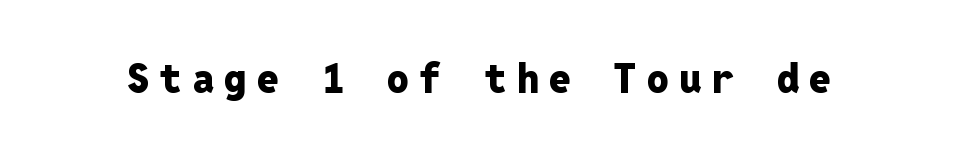
{"serif": "no", "italic": "no", "bold": "yes", "weight": "heavy", "width": "normal", "stroke_contrast": "low", "x_height": "medium", "monospaced": "yes", "underline": "no", "letter_spacing": "wide", "letter_spacing_em": 0.25, "glyph_px": 40}
